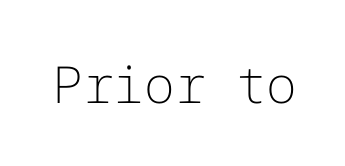
Q: Is the text bold? A: No.
Q: Is the text italic (slanted)? A: No, it is upright.
Q: Is the typeface a serif or a sans-serif typeface? A: Sans-serif.
Q: Is the text underlined? A: No.
Q: Is the spacing between letters normal or unusually wide? A: Normal.
Q: Width (condensed, normal, or wide)? A: Normal.
Q: Stroke contrast? A: Low.
Q: x-height? A: Medium.
